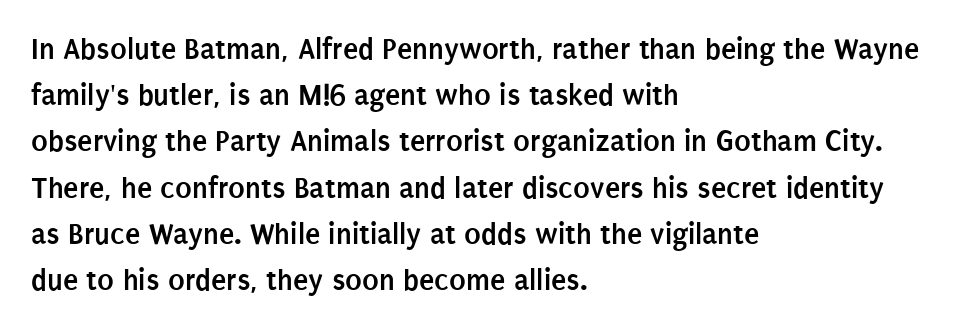
Descenders hang freely into open space. No feet cap the strokes, marking this as sans-serif type. Pretty heavy lettering here — definitely bold. A roman cut, with each character standing at attention.
